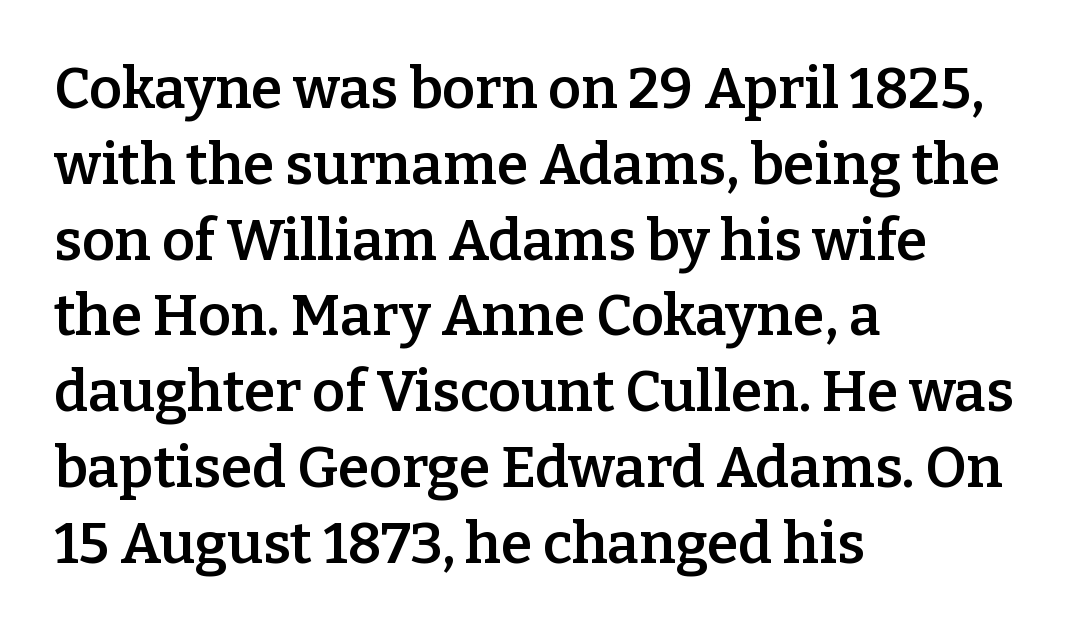
The image shows 57 px semibold serif type, upright; set left-aligned, normal line spacing (1.33x), normal letter spacing, not underlined; low stroke contrast and a medium x-height.
